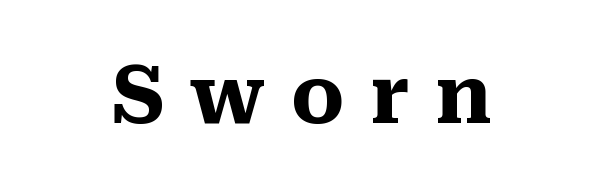
These lines are rendered in a variable-pitch font. This is the regular roman posture of the typeface. Serif or sans? Serif — the stroke terminals have little feet. The glyphs are unaccompanied by any horizontal stroke below them. The gaps between neighbouring characters are conspicuously large.
